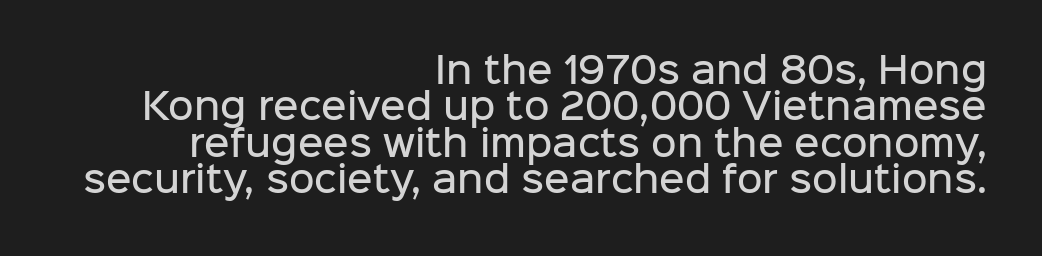
Summary of weight: moderately heavy, a semibold. Spacing between characters is what you'd get straight out of the box. The lettering holds an erect, upright posture throughout. The face used here is proportionally spaced, like ordinary book or web type. Each line ends at the same right margin while the left side varies.
